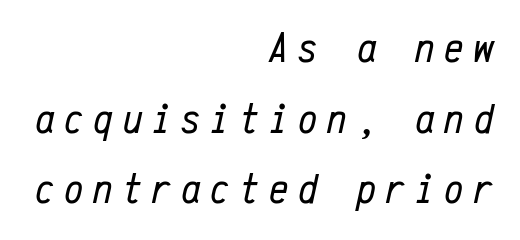
Do the characters align in a grid? Yes, the font is monospaced. Caption: expanded tracking, letters set apart. The letterforms sit at book weight or below. Rows of type keep a routine distance in the vertical direction. The rendering anchors every line to the right-hand side. Quick note: underline off.
